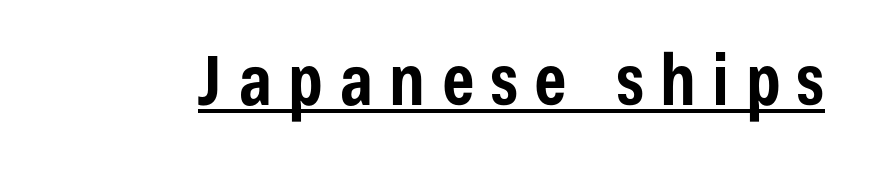
Examine the stroke ends and you'll find no serifs. The typography opts for an upright posture over an oblique one. Varying glyph widths throughout — classic text-font behaviour. The typesetting leans heavy: a genuine bold. In designer terms, the underline attribute is active on this setting. A typesetter would call this heavily tracked-out type.
